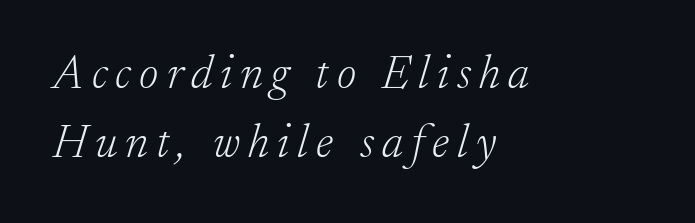
Q: Is the text bold? A: No.
Q: Is the text italic (slanted)? A: Yes, it leans right by about 17 degrees.
Q: Is the typeface a serif or a sans-serif typeface? A: Serif.
Q: Is the text underlined? A: No.
Q: How is the paragraph aligned? A: Left-aligned.
Q: Is the spacing between lines tight, normal or loose? A: Normal.
Q: Width (condensed, normal, or wide)? A: Normal.
Q: Stroke contrast? A: Low.
Q: x-height? A: Small.
Q: Monospaced? A: No.
